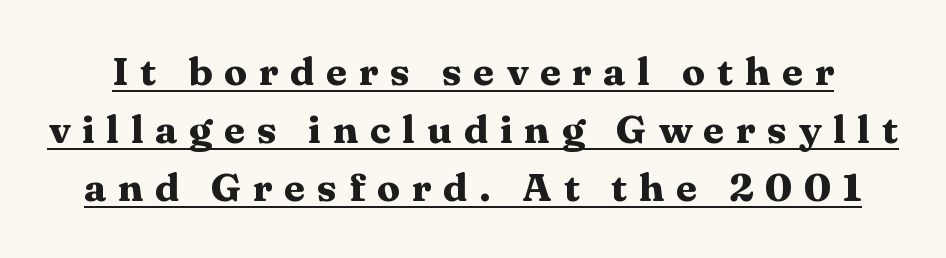
The image shows 39 px heavy, wide serif type, upright; set normal line spacing (1.49x), unusually wide letter spacing (+0.3 em), underlined; medium stroke contrast and a medium x-height.
